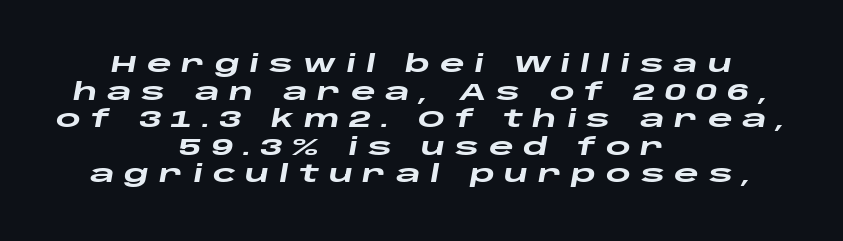
Tall strokes in this sample are angled rather than plumb. Spacing between characters has been opened up far beyond the box default. Caption: bold face, heavy strokes. Compared with a flush-left layout, this one balances lines on the center instead. Descender tails drop into unmarked territory. Quick note: interline space is minimal.
